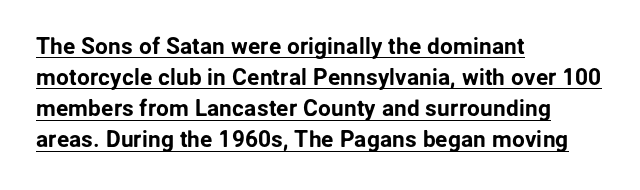
Q: Is the text italic (slanted)? A: No, it is upright.
Q: Is the text underlined? A: Yes.
Q: How is the paragraph aligned? A: Left-aligned.
Q: Is the spacing between letters normal or unusually wide? A: Normal.
Q: Is the spacing between lines tight, normal or loose? A: Normal.
